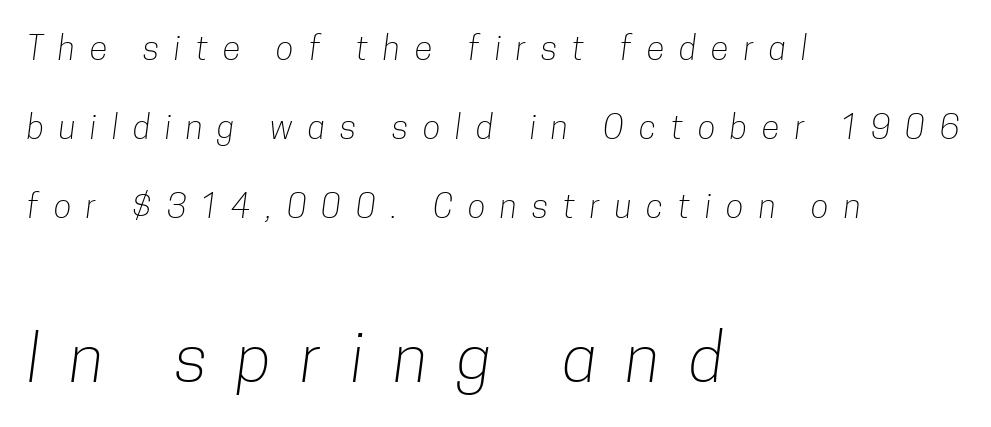
{"serif": "no", "bold": "no", "weight": "light", "width": "condensed", "stroke_contrast": "low", "x_height": "medium", "monospaced": "no", "underline": "no", "align": "left", "line_spacing": "loose", "line_spacing_ratio": 2.39, "letter_spacing": "wide", "letter_spacing_em": 0.45, "larger_block": "second", "size_ratio": 2.0, "glyph_px": 66}
